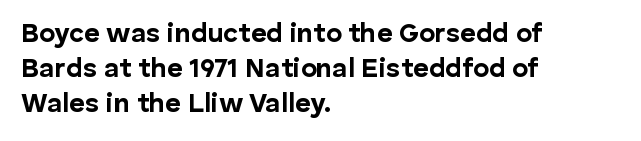
Is there much room between lines? A standard amount, neither cramped nor airy. Emphasis by weight is at full strength: bold. Each word holds together tightly as a unit, with standard inter-letter gaps. Rule under the text: the space is simply empty. Style check: upright. Does the copy run flush right? No — it runs flush left.
